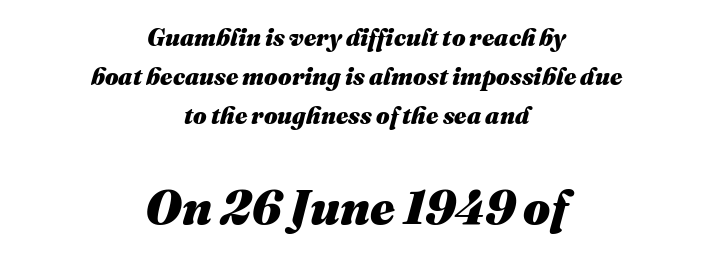
The rendering enlarges the type as you move from the upper chunk to the lower. Letter spacing: default. No word sits above an underline. Style check: oblique. The passage shown is typed in a proportional face where columns would drift.
